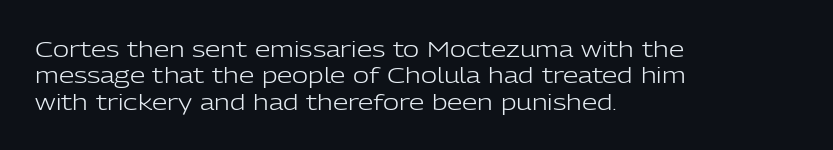
This sample uses an upright cut, with every glyph sitting square on the baseline. Underlining? Definitely not there. Heaviness? Minimal to ordinary, like unemphasized prose. Short note: letters normally spaced. Where is the straight margin? On the left.
